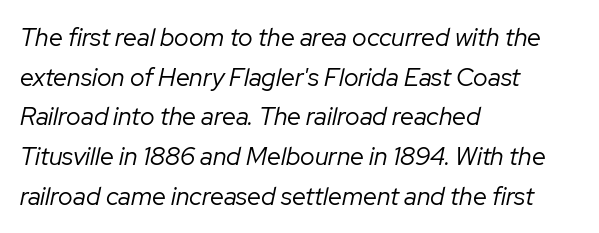
Descenders are the only things crossing below the line. Default kerning and tracking; the words read as compact shapes. The rendering applies a slant to the glyphs. Is this a heavy cut? Hardly; it is regular or lighter.
